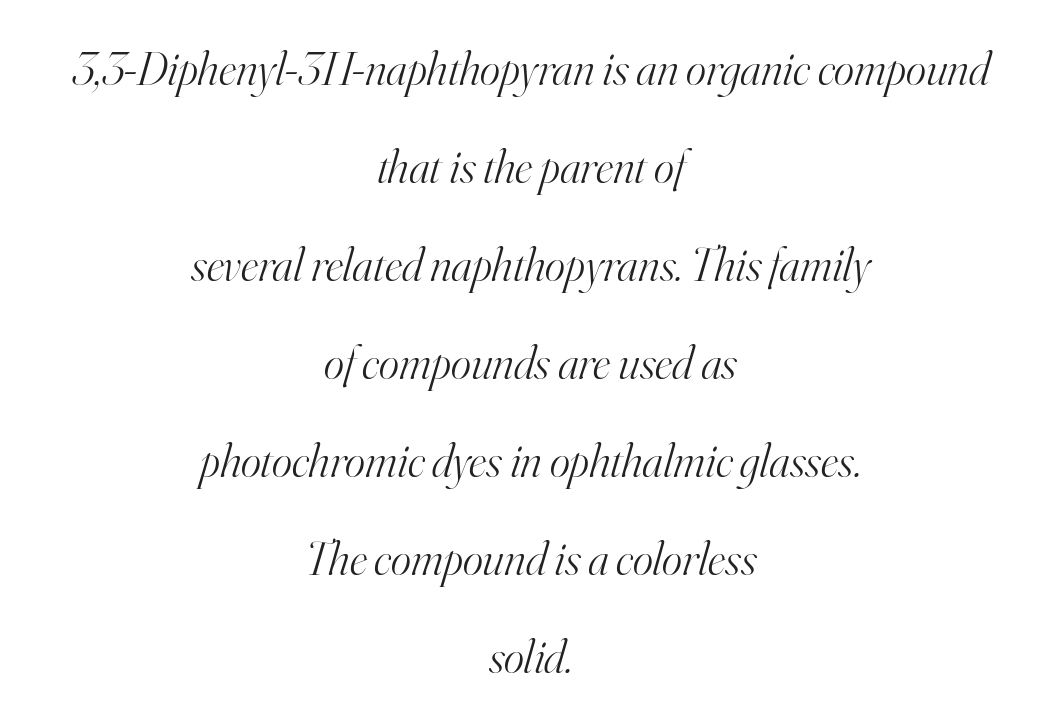
Q: Is the text bold? A: No.
Q: Is the text italic (slanted)? A: Yes, it leans right by about 16 degrees.
Q: Is the typeface a serif or a sans-serif typeface? A: Serif.
Q: Is the text underlined? A: No.
Q: How is the paragraph aligned? A: Centered.
Q: Is the spacing between letters normal or unusually wide? A: Normal.
Q: Is the spacing between lines tight, normal or loose? A: Loose.
Q: Width (condensed, normal, or wide)? A: Normal.
Q: Stroke contrast? A: High.
Q: x-height? A: Small.
Q: Monospaced? A: No.
